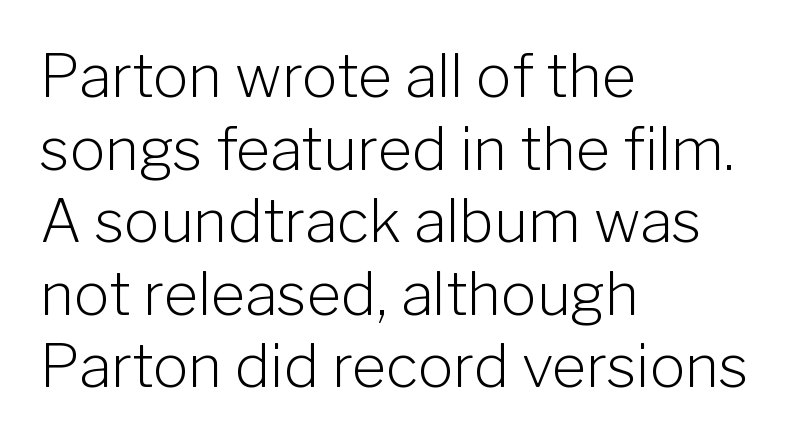
The area under the type is left untouched. Here the glyphs are tracked normally, forming tight word shapes. The rendering shows plain stroke endings on the letterforms — a sans-serif design. The compositor pushed each line to the left boundary. You could not count columns in this text — the font is proportionally spaced. Each stroke keeps to a modest, everyday thickness or less.
